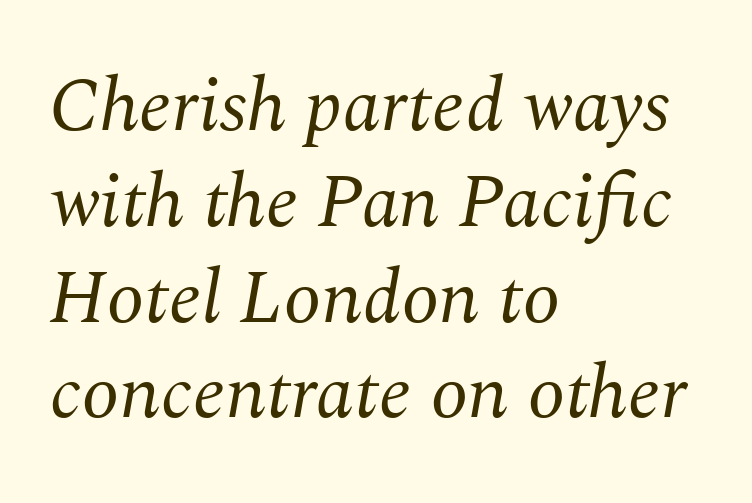
The passage shown is not underscored anywhere. The passage is arranged the way most books set body copy — flush left. No chunkiness to these letters — they're not bold. Is this a sans? No — the strokes have serifs.
